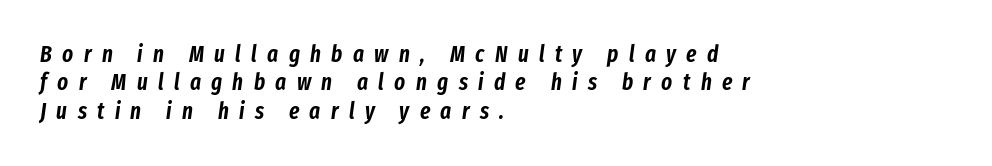
Q: Is the text italic (slanted)? A: Yes, it leans right by about 8 degrees.
Q: Is the text underlined? A: No.
Q: How is the paragraph aligned? A: Left-aligned.
Q: Is the spacing between letters normal or unusually wide? A: Unusually wide.
